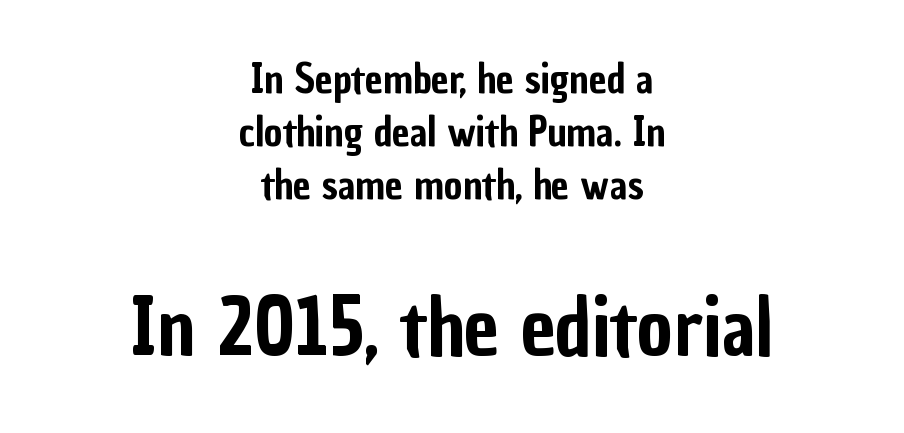
Q: Is the text italic (slanted)? A: No, it is upright.
Q: Is the typeface a serif or a sans-serif typeface? A: Sans-serif.
Q: Is the text underlined? A: No.
Q: How is the paragraph aligned? A: Centered.
Q: Is the spacing between letters normal or unusually wide? A: Normal.
Q: Is the spacing between lines tight, normal or loose? A: Normal.
Q: Which block of text is set in a larger size, the first (top) or the second (bottom)? A: The second (bottom) one.
Q: Width (condensed, normal, or wide)? A: Condensed.
Q: Stroke contrast? A: Low.
Q: x-height? A: Medium.
Q: Monospaced? A: No.
